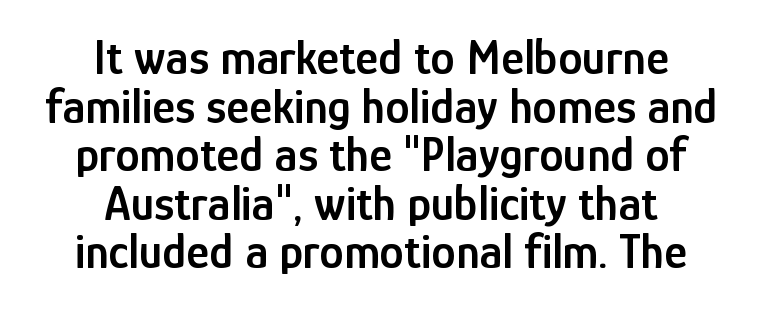
{"serif": "no", "italic": "no", "bold": "semi", "weight": "semibold", "width": "condensed", "stroke_contrast": "low", "x_height": "medium", "monospaced": "no", "underline": "no", "align": "center", "line_spacing": "tight", "line_spacing_ratio": 0.99, "letter_spacing": "normal", "letter_spacing_em": 0.0, "glyph_px": 49}
